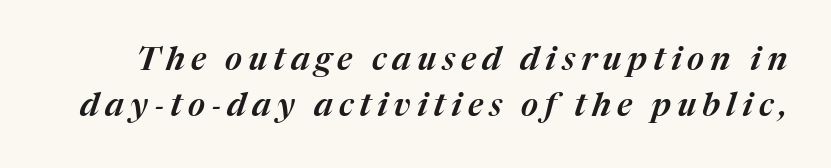
Q: Is the text italic (slanted)? A: Yes, it leans right by about 17 degrees.
Q: Is the text underlined? A: No.
Q: Is the spacing between lines tight, normal or loose? A: Normal.
Q: Width (condensed, normal, or wide)? A: Normal.
Q: Stroke contrast? A: Medium.
Q: x-height? A: Medium.
Q: Monospaced? A: No.
